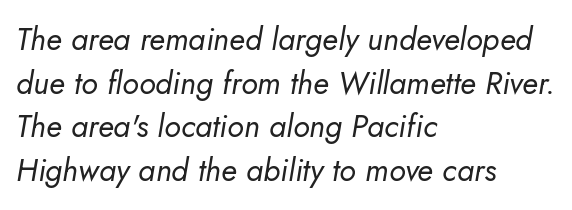
The image shows 31 px regular-weight type, italic (leaning right); set left-aligned, normal line spacing (1.41x), normal letter spacing, not underlined; low stroke contrast and a small x-height.
